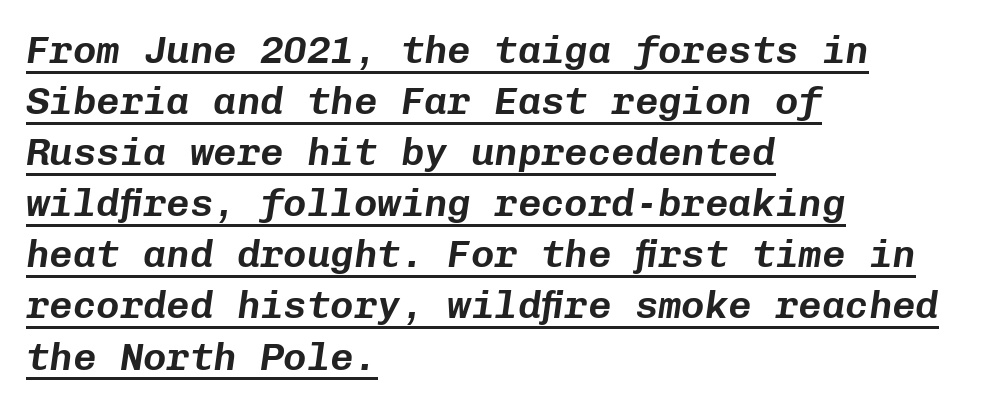
{"italic": "yes", "lean": "right", "slant_degrees": 8, "width": "normal", "stroke_contrast": "low", "x_height": "medium", "monospaced": "yes", "underline": "yes", "align": "left", "line_spacing": "normal", "line_spacing_ratio": 1.31, "letter_spacing": "normal", "letter_spacing_em": 0.0, "glyph_px": 39}
